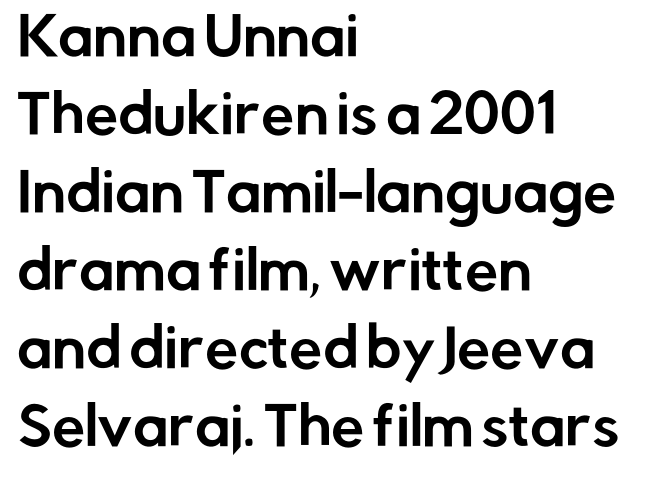
{"serif": "no", "italic": "no", "width": "normal", "stroke_contrast": "low", "x_height": "medium", "monospaced": "no", "underline": "no", "align": "left", "line_spacing": "normal", "line_spacing_ratio": 1.47, "letter_spacing": "normal", "letter_spacing_em": 0.0, "glyph_px": 53}
